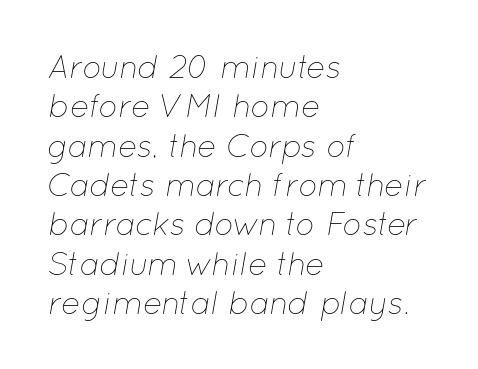
{"italic": "yes", "lean": "right", "slant_degrees": 12, "bold": "no", "weight": "thin", "width": "normal", "stroke_contrast": "low", "x_height": "medium", "monospaced": "no", "underline": "no", "align": "left", "line_spacing_ratio": 1.23, "letter_spacing": "normal", "letter_spacing_em": 0.0, "glyph_px": 32}
